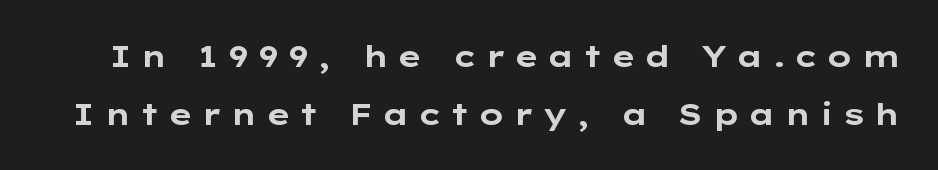
{"serif": "no", "italic": "no", "bold": "yes", "weight": "bold", "width": "wide", "stroke_contrast": "low", "x_height": "medium", "monospaced": "no", "underline": "no", "line_spacing": "loose", "line_spacing_ratio": 1.93, "letter_spacing": "wide", "letter_spacing_em": 0.27, "glyph_px": 30}
